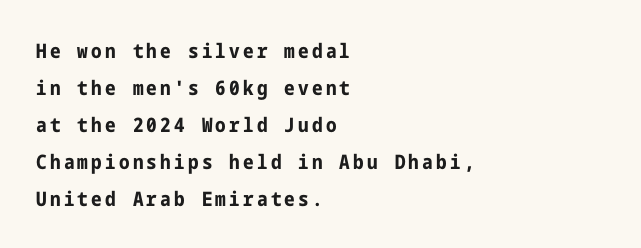
{"italic": "no", "bold": "yes", "underline": "no", "align": "left", "line_spacing_ratio": 1.85, "glyph_px": 20}
